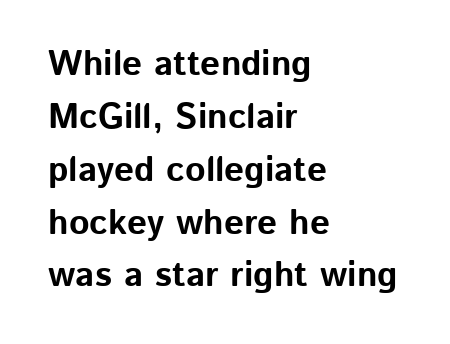
{"serif": "no", "italic": "no", "bold": "yes", "weight": "bold", "width": "normal", "stroke_contrast": "low", "x_height": "medium", "monospaced": "no", "underline": "no", "align": "left", "line_spacing": "normal", "line_spacing_ratio": 1.51, "letter_spacing": "normal", "letter_spacing_em": 0.0, "glyph_px": 35}
